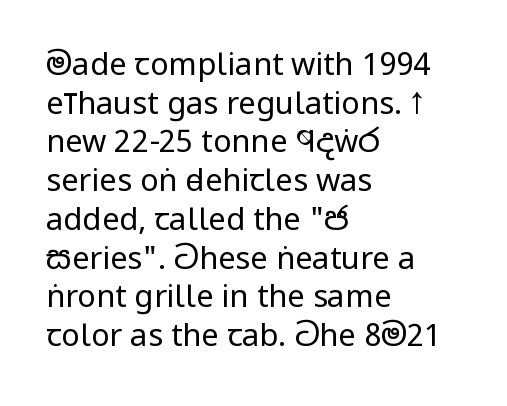
Decoration check: the copy has no underline. The letters stand straight up with perfectly vertical stems. The vertical gap from one line to the next is medium. Bold? No — there's no thickening of the strokes.
